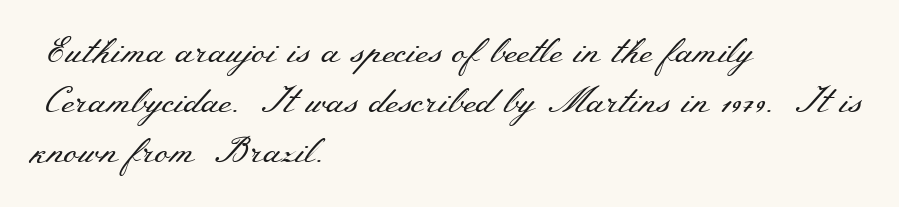
The image shows 36 px regular-weight, wide serif type; set left-aligned, normal line spacing (1.39x), normal letter spacing, not underlined; medium stroke contrast and a small x-height.
